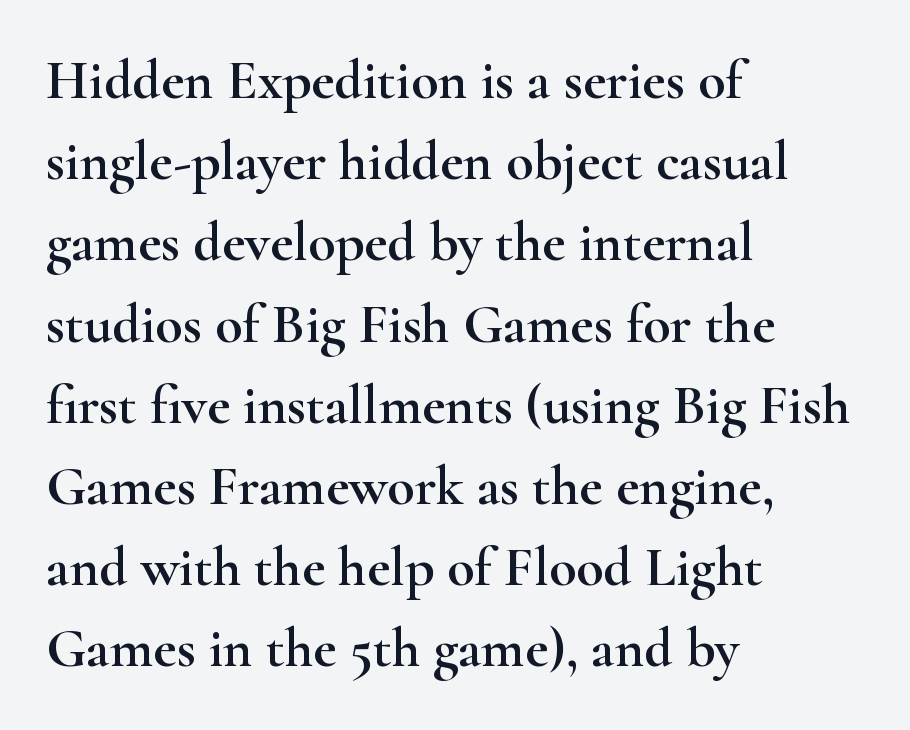
The image shows 56 px wide serif type, upright; set left-aligned, normal line spacing (1.45x), normal letter spacing, not underlined; high stroke contrast and a small x-height.
